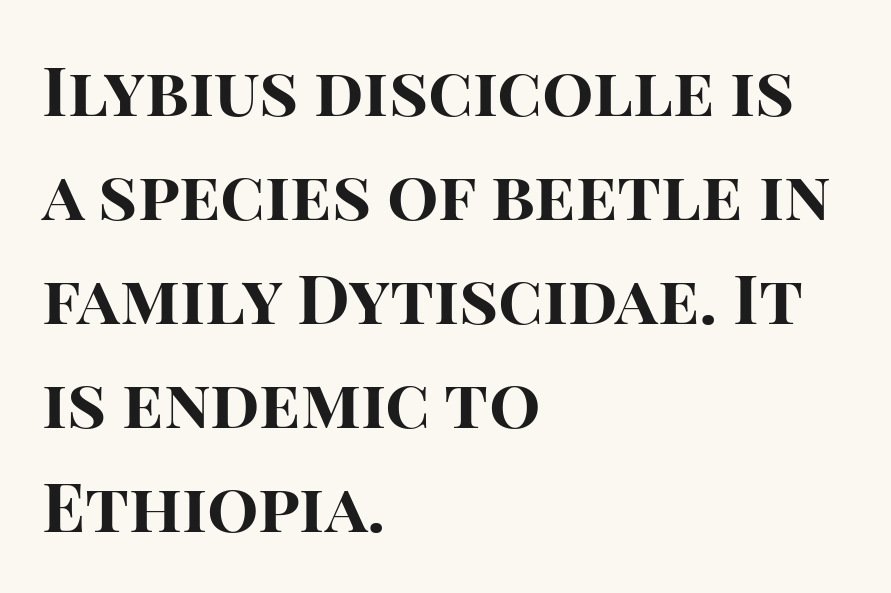
These lines keep a tight, regular rhythm from letter to letter. The letters carry no serifs — their stems end cleanly without finishing strokes. If you drew a line through each stem, it would be perfectly vertical. A full-strength bold gives these letters their thick strokes. Proportional: the letters do not fall into vertical columns. Underline: absent.
